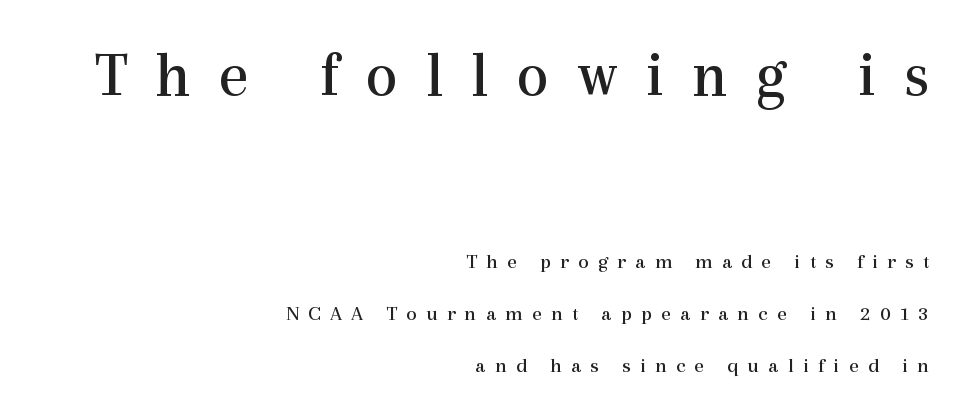
The font is comparable to plain body text, perhaps lighter. Reading top to bottom, the characters get smaller at the block break. A great deal of white space separates one row of letters from the next. The space beneath each line is pristine and unruled. This rendering widens character spacing well past its baseline value. The rendering shows small feet on the letterforms — a serif design.
